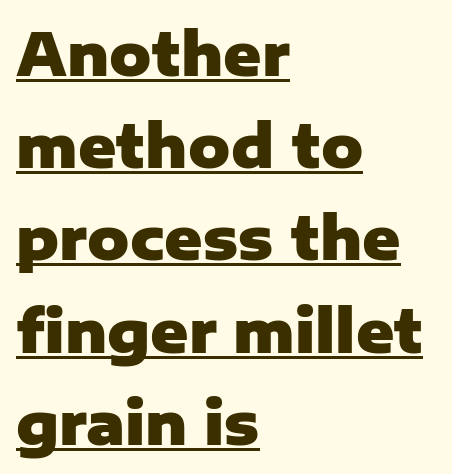
Q: Is the text bold? A: Yes.
Q: Is the text italic (slanted)? A: No, it is upright.
Q: Is the typeface a serif or a sans-serif typeface? A: Sans-serif.
Q: Is the text underlined? A: Yes.
Q: How is the paragraph aligned? A: Left-aligned.
Q: Is the spacing between letters normal or unusually wide? A: Normal.
Q: Is the spacing between lines tight, normal or loose? A: Normal.
Q: Width (condensed, normal, or wide)? A: Normal.
Q: Stroke contrast? A: Low.
Q: x-height? A: Medium.
Q: Monospaced? A: No.
